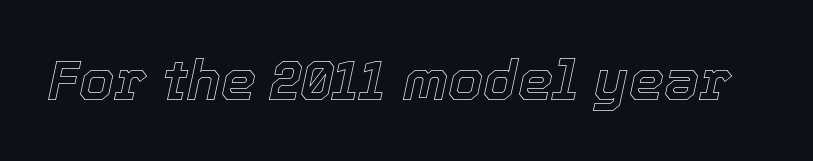
Q: Is the text italic (slanted)? A: Yes, it leans right by about 12 degrees.
Q: Is the text underlined? A: No.
Q: Is the spacing between letters normal or unusually wide? A: Normal.
Q: Width (condensed, normal, or wide)? A: Normal.
Q: x-height? A: Medium.
Q: Monospaced? A: No.
